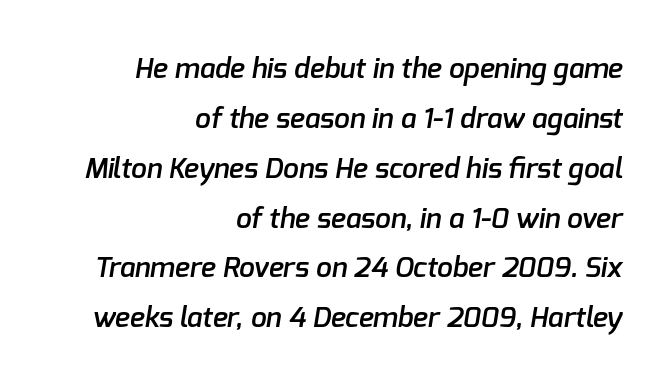
The image shows 28 px semibold sans-serif type; set right-aligned, line spacing 1.78x, normal letter spacing, not underlined; low stroke contrast and a medium x-height.
